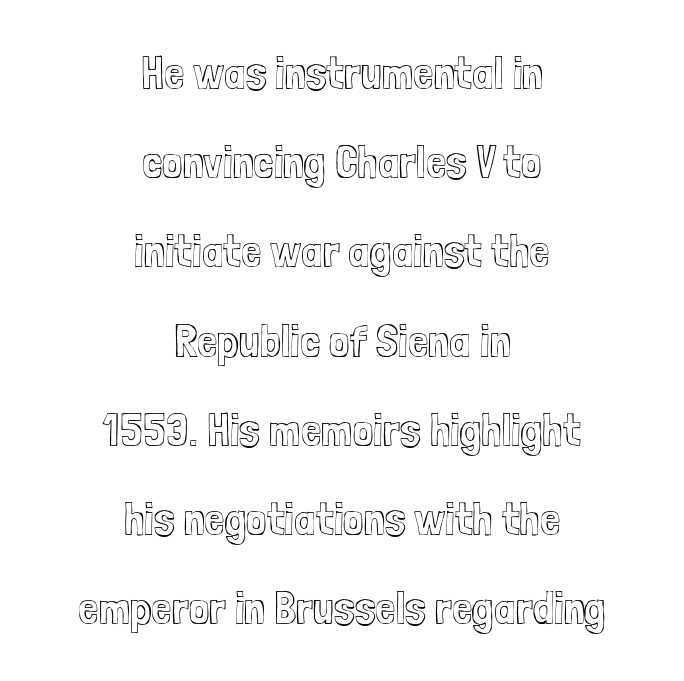
The lines are quadded center. Honestly, there is no underline to notice here at all. Varying glyph widths throughout — classic text-font behaviour. Each word holds together tightly as a unit, with standard inter-letter gaps. If you measured baseline to baseline, you'd find a long distance.
